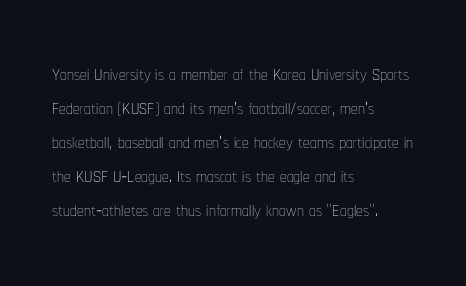
Q: Is the text bold? A: No.
Q: Is the text italic (slanted)? A: No, it is upright.
Q: Is the text underlined? A: No.
Q: How is the paragraph aligned? A: Left-aligned.
Q: Is the spacing between letters normal or unusually wide? A: Normal.
Q: Is the spacing between lines tight, normal or loose? A: Normal.
